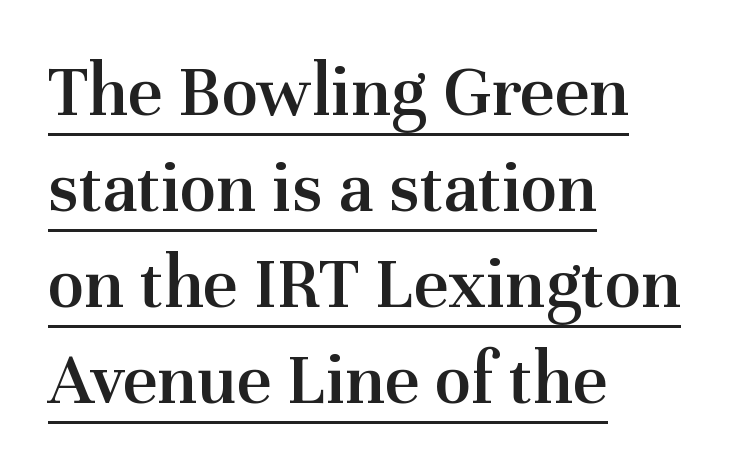
Q: Is the text bold? A: Semi-bold.
Q: Is the text italic (slanted)? A: No, it is upright.
Q: Is the typeface a serif or a sans-serif typeface? A: Serif.
Q: Is the text underlined? A: Yes.
Q: How is the paragraph aligned? A: Left-aligned.
Q: Is the spacing between letters normal or unusually wide? A: Normal.
Q: Is the spacing between lines tight, normal or loose? A: Normal.
Q: Width (condensed, normal, or wide)? A: Normal.
Q: Stroke contrast? A: Medium.
Q: x-height? A: Medium.
Q: Monospaced? A: No.
